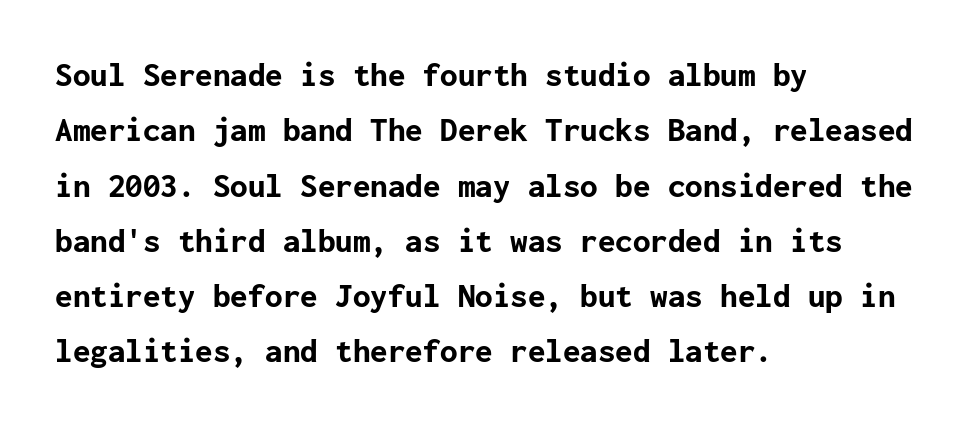
The rendering uses a bold face; every stroke is thick and dark. The letters stand straight up with perfectly vertical stems. The line-height multiplier appears to be the usual default. The text block is weighted toward the left margin, trailing off unevenly rightward. In terms of letterform style, serifs are entirely absent.
